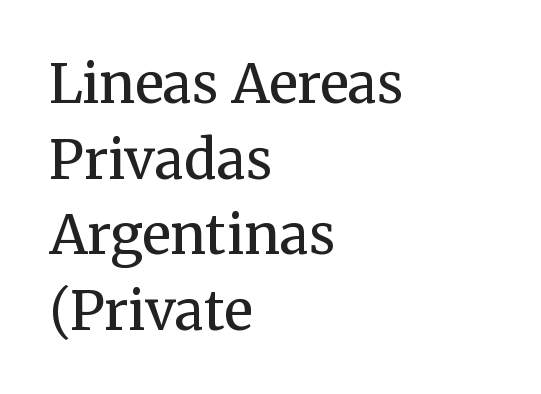
Q: Is the text bold? A: No.
Q: Is the text italic (slanted)? A: No, it is upright.
Q: Is the typeface a serif or a sans-serif typeface? A: Serif.
Q: Is the text underlined? A: No.
Q: How is the paragraph aligned? A: Left-aligned.
Q: Is the spacing between letters normal or unusually wide? A: Normal.
Q: Is the spacing between lines tight, normal or loose? A: Normal.
Q: Width (condensed, normal, or wide)? A: Normal.
Q: Stroke contrast? A: Medium.
Q: x-height? A: Medium.
Q: Monospaced? A: No.
